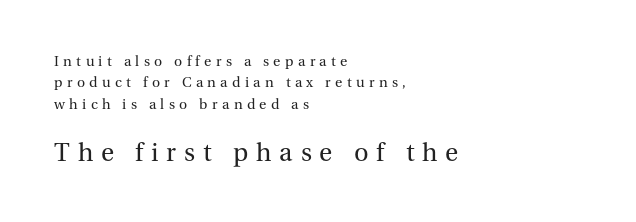
{"italic": "no", "bold": "no", "underline": "no", "align": "left", "line_spacing": "normal", "line_spacing_ratio": 1.43, "letter_spacing": "wide", "letter_spacing_em": 0.29, "larger_block": "second", "size_ratio": 1.8, "glyph_px": 27}
